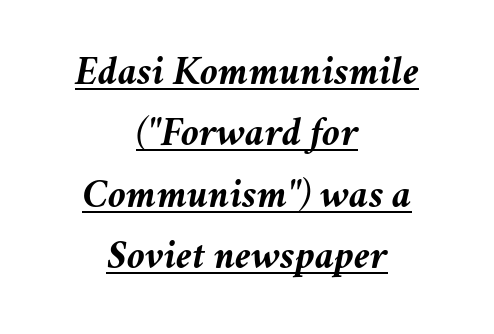
{"italic": "yes", "lean": "right", "slant_degrees": 11, "bold": "yes", "weight": "semibold", "width": "normal", "stroke_contrast": "medium", "x_height": "medium", "monospaced": "no", "underline": "yes", "align": "center", "line_spacing": "normal", "line_spacing_ratio": 1.5, "letter_spacing": "normal", "letter_spacing_em": 0.0, "glyph_px": 41}
